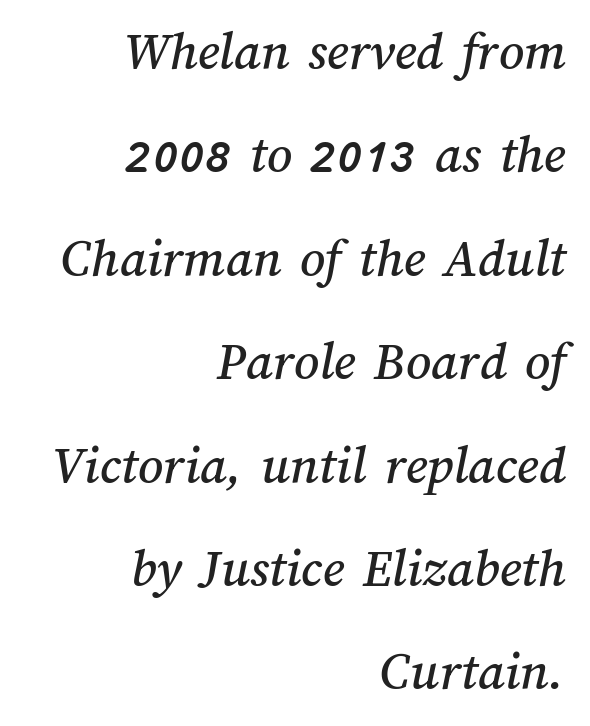
Q: Is the text underlined? A: No.
Q: How is the paragraph aligned? A: Right-aligned.
Q: Is the spacing between letters normal or unusually wide? A: Normal.
Q: Width (condensed, normal, or wide)? A: Normal.
Q: Stroke contrast? A: Medium.
Q: x-height? A: Medium.
Q: Monospaced? A: No.
